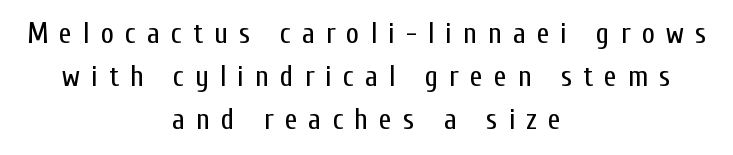
Each row of text sits above clean, open space. The strokes carry an ordinary text weight at most. How are the letters spaced? Widely, with obvious added tracking. The vertical gap from one line to the next is medium. Where is the straight margin? There isn't one; the lines are centered. Each letter keeps its own natural width here, so spacing adapts to shape.
